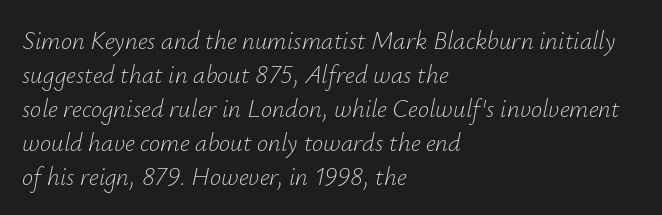
Q: Is the text bold? A: No.
Q: Is the text italic (slanted)? A: Yes, it leans right by about 12 degrees.
Q: Is the text underlined? A: No.
Q: How is the paragraph aligned? A: Left-aligned.
Q: Is the spacing between letters normal or unusually wide? A: Normal.
Q: Is the spacing between lines tight, normal or loose? A: Normal.
